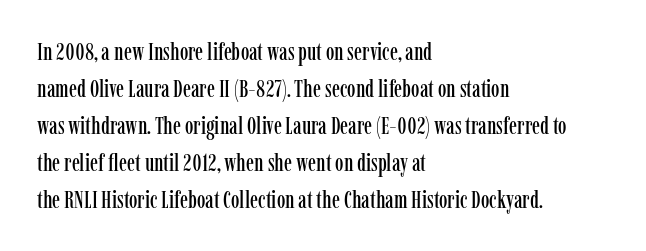
This is roman type, the default non-slanted kind. The lines in this sample share a left origin and differ only in where they stop. Glance below the letters and you will spot only blank space. The line-height multiplier appears to be the usual default. No extra tracking has been applied to these lines.
